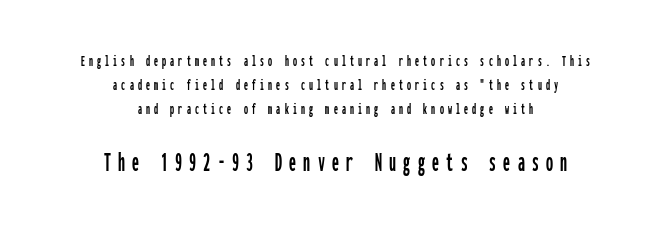
{"serif": "no", "italic": "no", "width": "condensed", "stroke_contrast": "low", "x_height": "medium", "monospaced": "yes", "underline": "no", "align": "center", "line_spacing": "normal", "line_spacing_ratio": 1.49, "letter_spacing": "wide", "letter_spacing_em": 0.26, "larger_block": "second", "size_ratio": 1.75, "glyph_px": 28}
